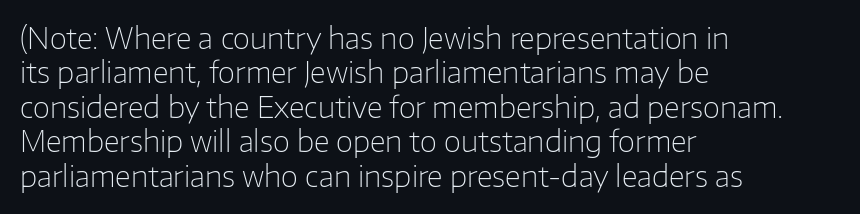
Q: Is the text bold? A: No.
Q: Is the text italic (slanted)? A: No, it is upright.
Q: Is the typeface a serif or a sans-serif typeface? A: Sans-serif.
Q: Is the text underlined? A: No.
Q: How is the paragraph aligned? A: Left-aligned.
Q: Is the spacing between letters normal or unusually wide? A: Normal.
Q: Width (condensed, normal, or wide)? A: Normal.
Q: Stroke contrast? A: Low.
Q: x-height? A: Medium.
Q: Monospaced? A: No.
